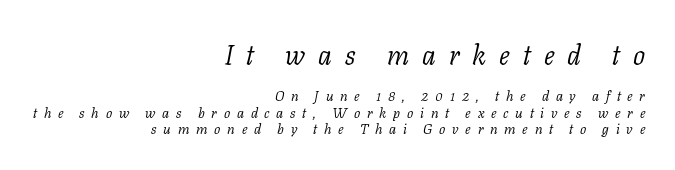
Casual observation: everything's shoved over to the right. Here the glyphs are tracked loosely, breaking word shapes into spaced letters. The typography opts for an oblique posture over an upright one. Stems here are at most as thick as an everyday book face.
